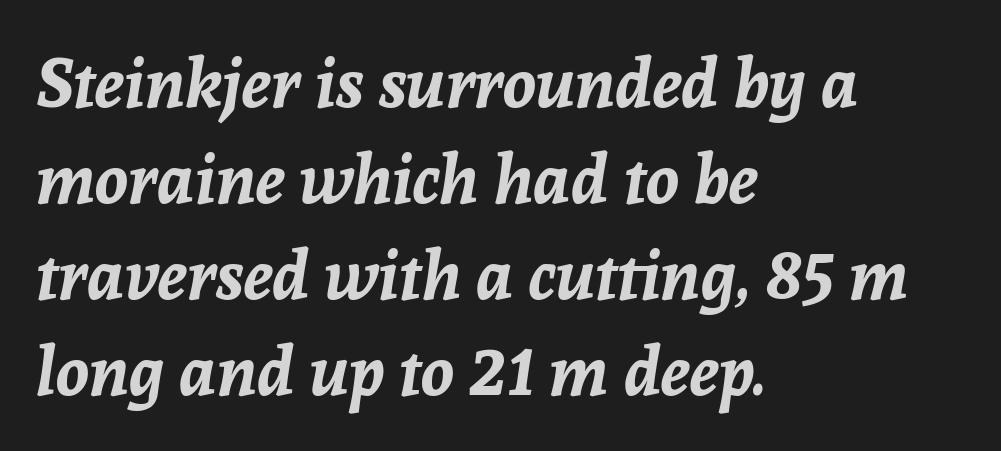
{"italic": "yes", "lean": "right", "slant_degrees": 8, "bold": "yes", "weight": "bold", "width": "normal", "stroke_contrast": "low", "x_height": "medium", "monospaced": "no", "underline": "no", "align": "left", "line_spacing": "normal", "line_spacing_ratio": 1.41, "letter_spacing": "normal", "letter_spacing_em": 0.0, "glyph_px": 68}
